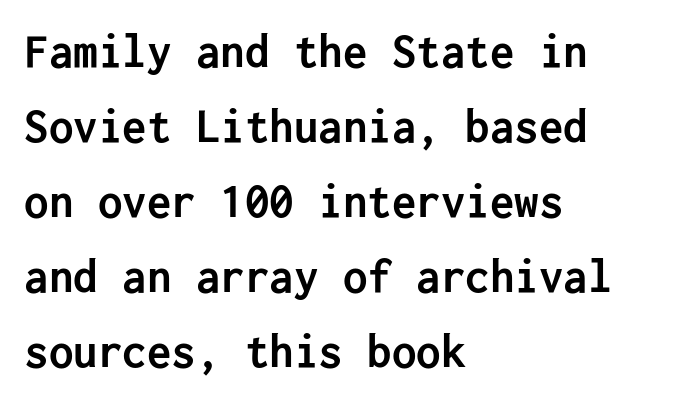
The image shows 49 px semibold sans-serif type, upright; set left-aligned, normal line spacing (1.53x), normal letter spacing, not underlined; low stroke contrast and a medium x-height.
